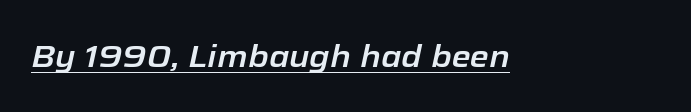
Q: Is the text italic (slanted)? A: Yes, it leans right by about 12 degrees.
Q: Is the text underlined? A: Yes.
Q: Is the spacing between letters normal or unusually wide? A: Normal.
Q: Width (condensed, normal, or wide)? A: Normal.
Q: Stroke contrast? A: Low.
Q: x-height? A: Medium.
Q: Monospaced? A: No.
